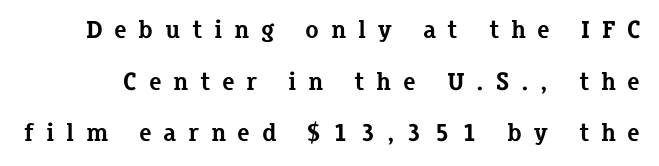
The letters are bold, with thick, heavy strokes. It's the straight-up-and-down kind of type. Descenders hang freely into open space. How are the letters spaced? Widely, with obvious added tracking. One glance says open: line gaps are wider than usual.
